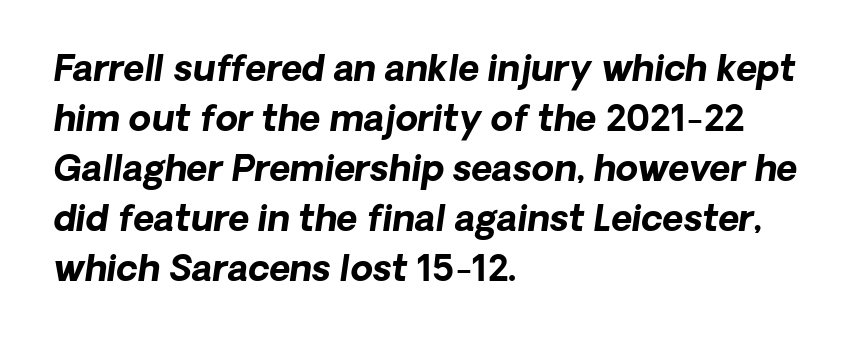
Q: Is the text bold? A: Yes.
Q: Is the text italic (slanted)? A: Yes, it leans right by about 8 degrees.
Q: Is the text underlined? A: No.
Q: How is the paragraph aligned? A: Left-aligned.
Q: Is the spacing between letters normal or unusually wide? A: Normal.
Q: Is the spacing between lines tight, normal or loose? A: Normal.
Q: Width (condensed, normal, or wide)? A: Normal.
Q: Stroke contrast? A: Low.
Q: x-height? A: Medium.
Q: Monospaced? A: No.
